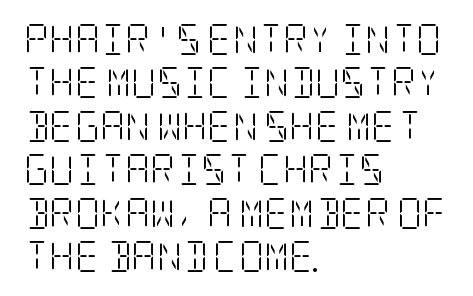
The image shows 31 px light, condensed serif type, upright; set left-aligned, normal line spacing (1.4x), normal letter spacing, not underlined; low stroke contrast and a large x-height.
